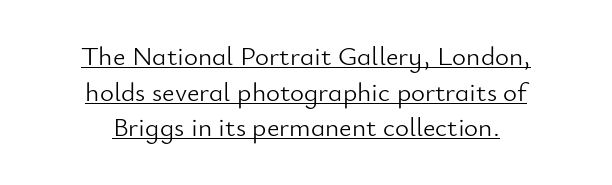
The letterforms sit shoulder to shoulder at normal distance. Is this a heavy cut? Hardly; it is regular or lighter. Is there any slant? The stems are plumb. A continuous stroke trails under the words, as in a hyperlink. Leading: standard. The rag falls on both sides of this text block equally.
